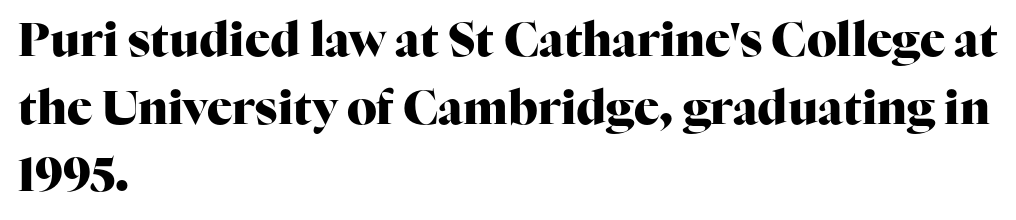
Q: Is the text bold? A: Yes.
Q: Is the text italic (slanted)? A: No, it is upright.
Q: Is the typeface a serif or a sans-serif typeface? A: Serif.
Q: Is the text underlined? A: No.
Q: How is the paragraph aligned? A: Left-aligned.
Q: Is the spacing between letters normal or unusually wide? A: Normal.
Q: Is the spacing between lines tight, normal or loose? A: Normal.
Q: Width (condensed, normal, or wide)? A: Normal.
Q: Stroke contrast? A: High.
Q: x-height? A: Medium.
Q: Monospaced? A: No.
